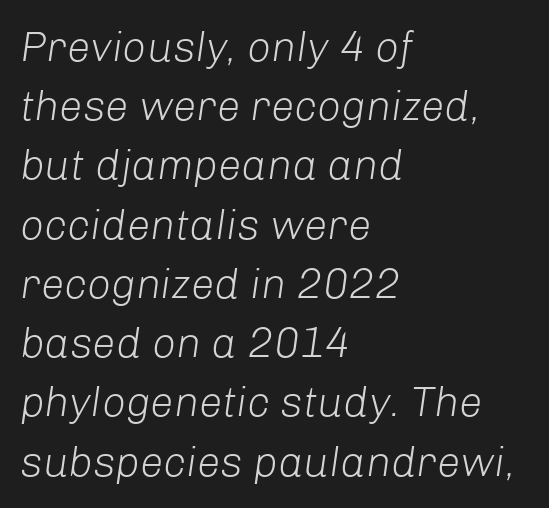
{"italic": "yes", "lean": "right", "slant_degrees": 8, "bold": "no", "weight": "light", "width": "normal", "stroke_contrast": "low", "x_height": "medium", "monospaced": "no", "underline": "no", "align": "left", "line_spacing": "normal", "line_spacing_ratio": 1.41, "letter_spacing": "normal", "letter_spacing_em": 0.0, "glyph_px": 42}
